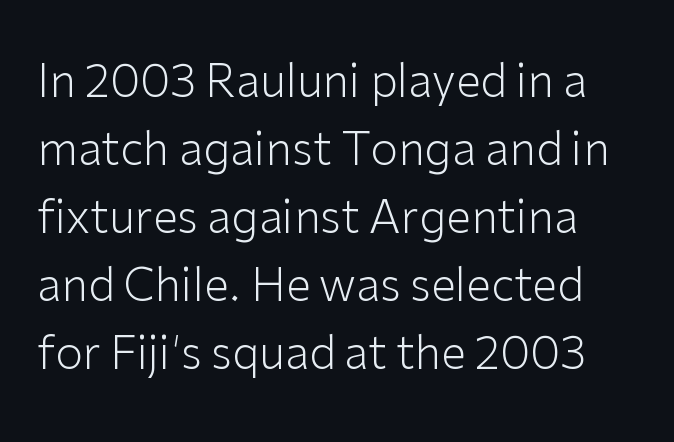
{"serif": "no", "italic": "no", "bold": "no", "weight": "light", "width": "normal", "stroke_contrast": "low", "x_height": "medium", "monospaced": "no", "underline": "no", "line_spacing": "normal", "line_spacing_ratio": 1.51, "letter_spacing": "normal", "letter_spacing_em": 0.0, "glyph_px": 45}
